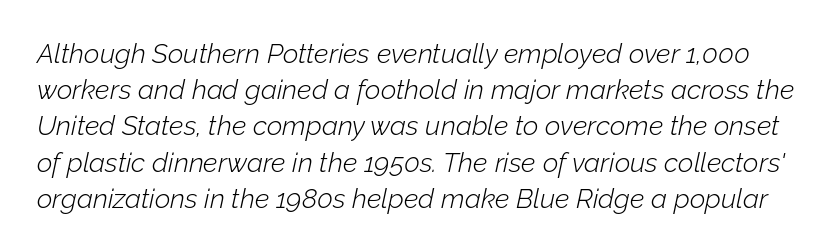
Q: Is the text bold? A: No.
Q: Is the text italic (slanted)? A: Yes, it leans right by about 12 degrees.
Q: Is the text underlined? A: No.
Q: Is the spacing between letters normal or unusually wide? A: Normal.
Q: Is the spacing between lines tight, normal or loose? A: Normal.
